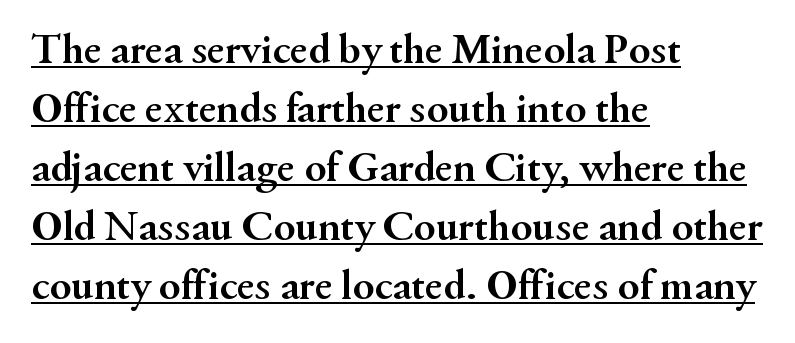
The image shows 44 px semibold serif type, upright; set left-aligned, normal line spacing (1.34x), normal letter spacing, underlined; medium stroke contrast and a small x-height.
